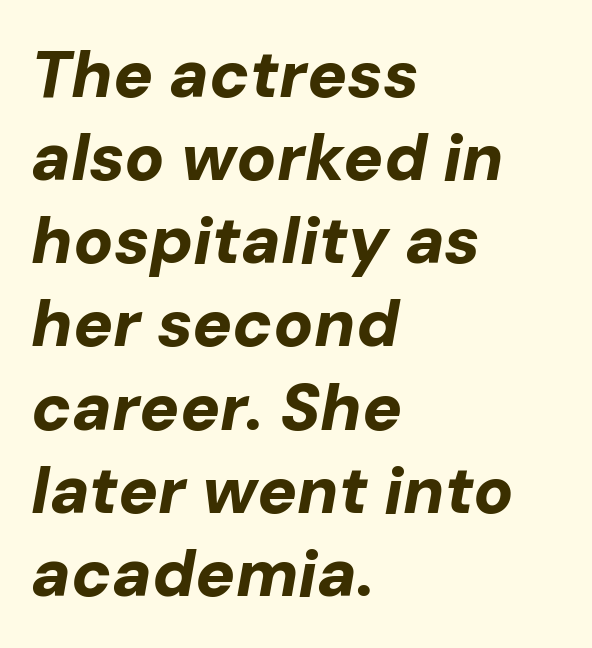
{"italic": "yes", "lean": "right", "slant_degrees": 10, "bold": "yes", "weight": "bold", "width": "normal", "stroke_contrast": "low", "x_height": "medium", "monospaced": "no", "underline": "no", "align": "left", "line_spacing": "normal", "line_spacing_ratio": 1.26, "letter_spacing": "normal", "letter_spacing_em": 0.0, "glyph_px": 66}
